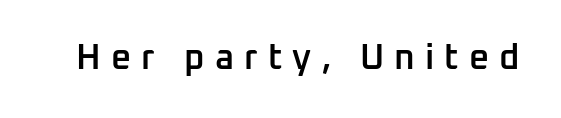
{"serif": "no", "italic": "no", "bold": "semi", "weight": "semibold", "width": "normal", "stroke_contrast": "low", "x_height": "medium", "monospaced": "no", "underline": "no", "letter_spacing": "wide", "letter_spacing_em": 0.29, "glyph_px": 35}
